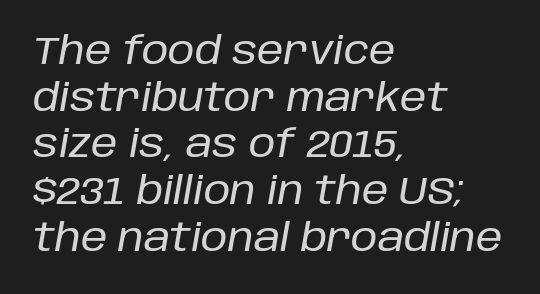
{"italic": "yes", "lean": "right", "slant_degrees": 10, "width": "normal", "stroke_contrast": "low", "x_height": "large", "monospaced": "no", "underline": "no", "align": "left", "line_spacing_ratio": 1.23, "letter_spacing": "normal", "letter_spacing_em": 0.0, "glyph_px": 38}
